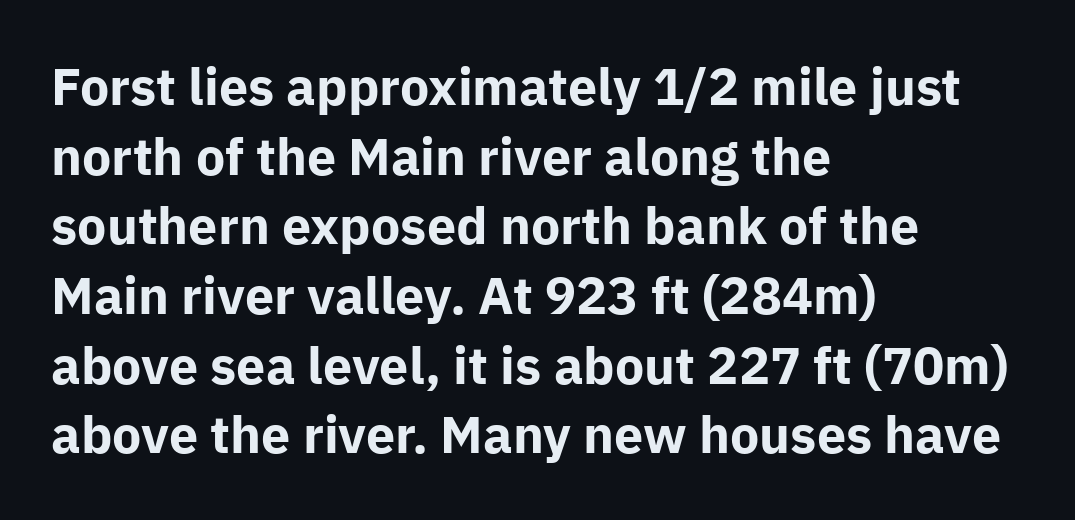
Q: Is the text bold? A: Yes.
Q: Is the text italic (slanted)? A: No, it is upright.
Q: Is the typeface a serif or a sans-serif typeface? A: Sans-serif.
Q: Is the text underlined? A: No.
Q: How is the paragraph aligned? A: Left-aligned.
Q: Is the spacing between letters normal or unusually wide? A: Normal.
Q: Is the spacing between lines tight, normal or loose? A: Normal.
Q: Width (condensed, normal, or wide)? A: Normal.
Q: Stroke contrast? A: Low.
Q: x-height? A: Medium.
Q: Monospaced? A: No.
